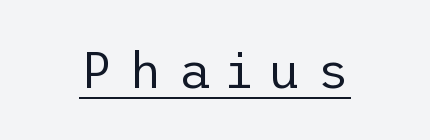
{"serif": "no", "italic": "no", "bold": "no", "weight": "regular", "width": "normal", "stroke_contrast": "low", "x_height": "medium", "underline": "yes", "letter_spacing": "wide", "letter_spacing_em": 0.31, "glyph_px": 51}
